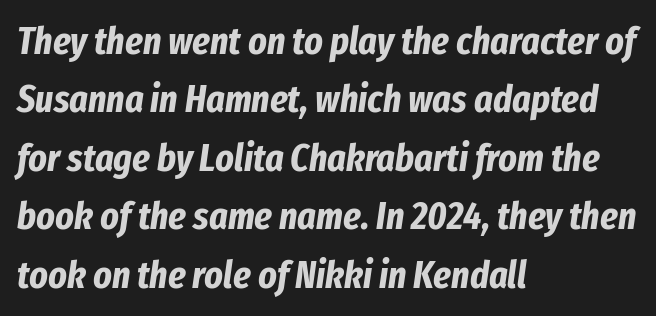
{"italic": "yes", "lean": "right", "slant_degrees": 8, "bold": "yes", "weight": "bold", "width": "condensed", "stroke_contrast": "low", "x_height": "medium", "monospaced": "no", "underline": "no", "align": "left", "line_spacing": "normal", "line_spacing_ratio": 1.5, "letter_spacing": "normal", "letter_spacing_em": 0.0, "glyph_px": 39}
